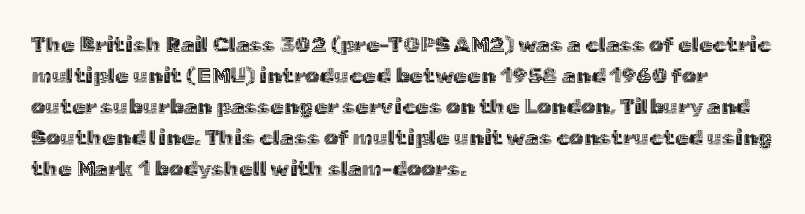
{"italic": "no", "underline": "no", "align": "left", "line_spacing": "normal", "line_spacing_ratio": 1.41, "letter_spacing": "normal", "letter_spacing_em": 0.0, "glyph_px": 22}
